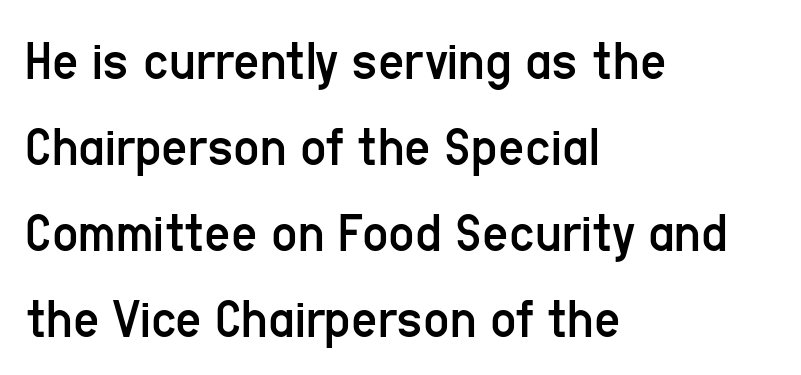
The image shows 57 px regular-weight, condensed sans-serif type, upright; set left-aligned, normal line spacing (1.51x), normal letter spacing, not underlined; low stroke contrast and a medium x-height.
